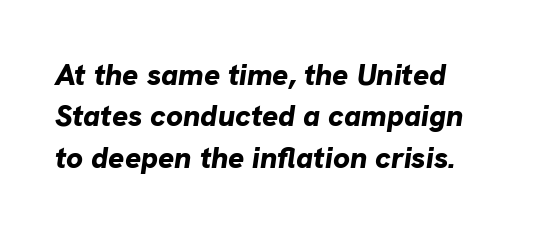
The image shows 30 px bold type, italic (leaning right); set left-aligned, normal line spacing (1.38x), normal letter spacing, not underlined; low stroke contrast and a medium x-height.
